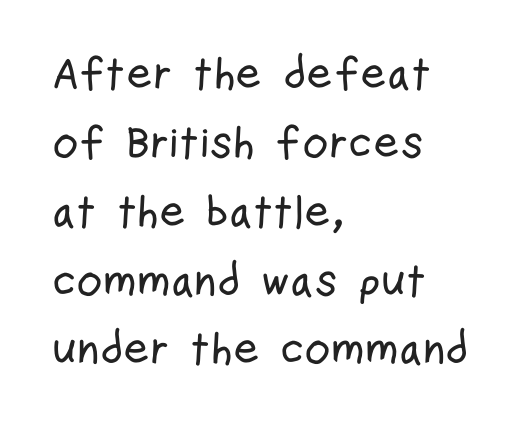
Vertically, the passage feels balanced, rows spaced as you'd expect. All the whitespace from short lines collects on the right. Looks like regular typesetting: each glyph gets only the width it needs. The type family on display is of the sans-serif kind. Nope, not italic — everything's standing straight.
